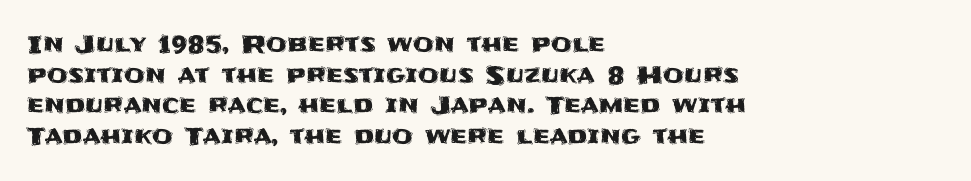
Q: Is the text italic (slanted)? A: No, it is upright.
Q: Is the text underlined? A: No.
Q: How is the paragraph aligned? A: Left-aligned.
Q: Is the spacing between letters normal or unusually wide? A: Normal.
Q: Is the spacing between lines tight, normal or loose? A: Normal.
